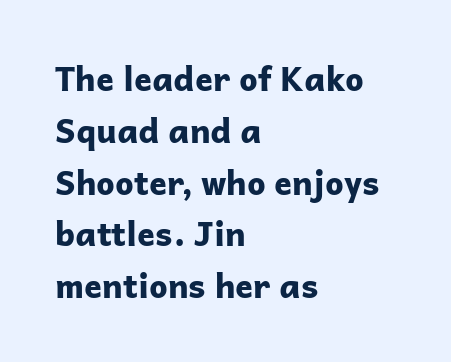
{"serif": "no", "italic": "no", "bold": "yes", "weight": "bold", "width": "normal", "stroke_contrast": "low", "x_height": "medium", "monospaced": "no", "underline": "no", "align": "left", "line_spacing": "normal", "line_spacing_ratio": 1.57, "letter_spacing": "normal", "letter_spacing_em": 0.0, "glyph_px": 33}
